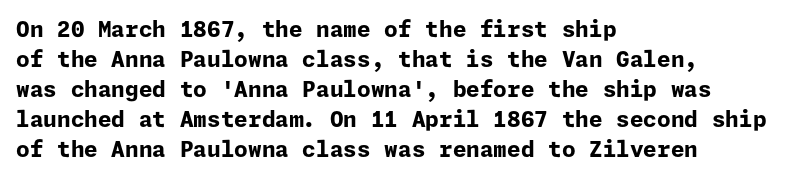
The image shows 22 px bold type, upright; set left-aligned, normal line spacing (1.36x), normal letter spacing, not underlined.
